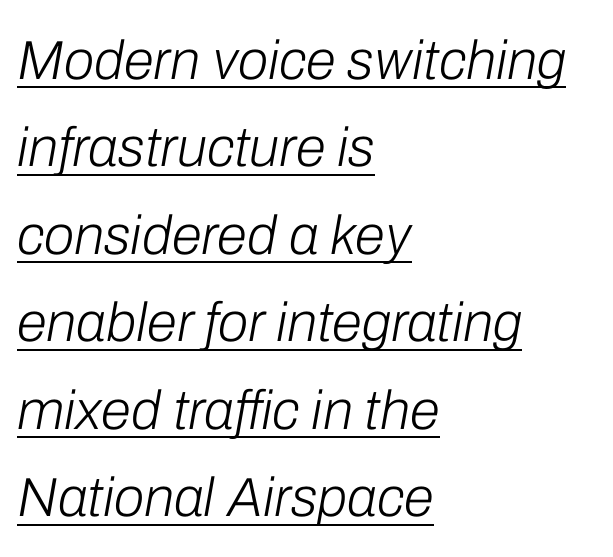
A rule runs beneath these lines of type. Students, note that the glyphs here touch the page at normal intervals. Character widths vary here, with narrow letters taking less room than wide ones. Summary of weight: not heavy and not bold. Would a proofreader flag this as italicized? Yes. How would I describe the line gaps? Plain and ordinary.
